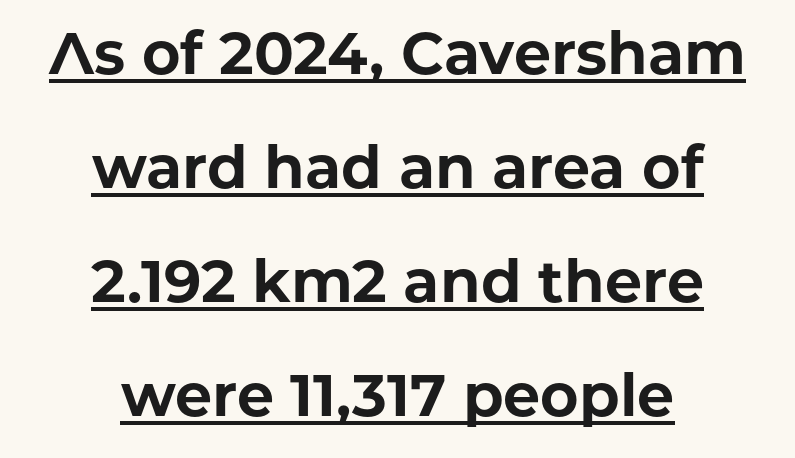
{"serif": "no", "italic": "no", "bold": "yes", "weight": "bold", "width": "normal", "stroke_contrast": "low", "x_height": "medium", "monospaced": "no", "underline": "yes", "align": "center", "line_spacing": "loose", "line_spacing_ratio": 1.93, "letter_spacing": "normal", "letter_spacing_em": 0.0, "glyph_px": 59}
